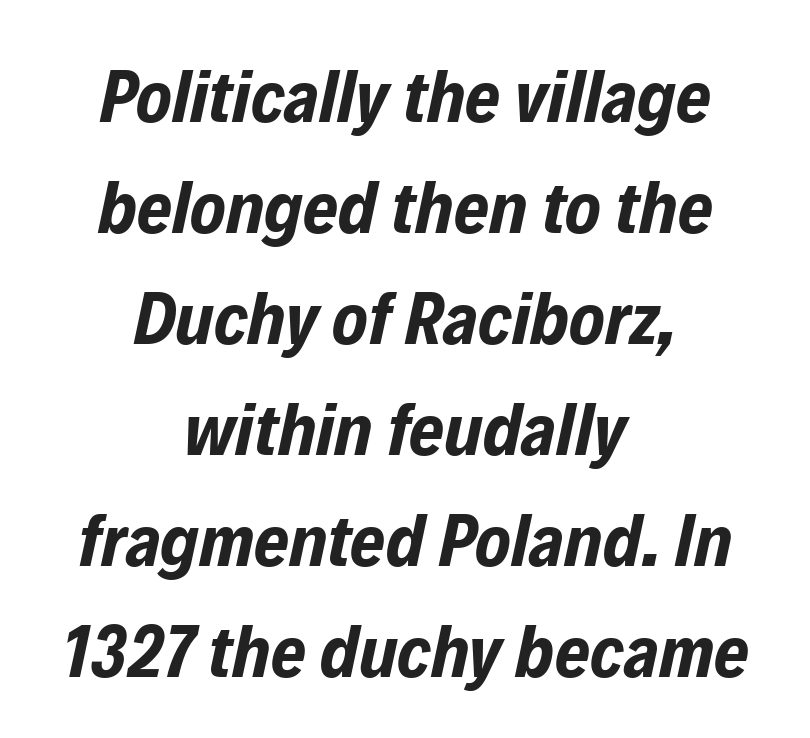
Q: Is the text bold? A: Yes.
Q: Is the text italic (slanted)? A: Yes, it leans right by about 12 degrees.
Q: Is the text underlined? A: No.
Q: How is the paragraph aligned? A: Centered.
Q: Is the spacing between letters normal or unusually wide? A: Normal.
Q: Is the spacing between lines tight, normal or loose? A: Normal.
Q: Width (condensed, normal, or wide)? A: Condensed.
Q: Stroke contrast? A: Low.
Q: x-height? A: Medium.
Q: Monospaced? A: No.
